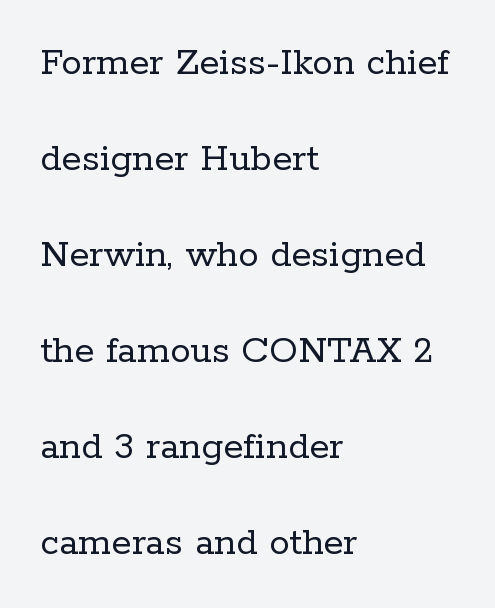
Q: Is the text bold? A: No.
Q: Is the text italic (slanted)? A: No, it is upright.
Q: Is the typeface a serif or a sans-serif typeface? A: Serif.
Q: Is the text underlined? A: No.
Q: How is the paragraph aligned? A: Left-aligned.
Q: Is the spacing between letters normal or unusually wide? A: Normal.
Q: Is the spacing between lines tight, normal or loose? A: Loose.
Q: Width (condensed, normal, or wide)? A: Normal.
Q: Stroke contrast? A: Low.
Q: x-height? A: Medium.
Q: Monospaced? A: No.
